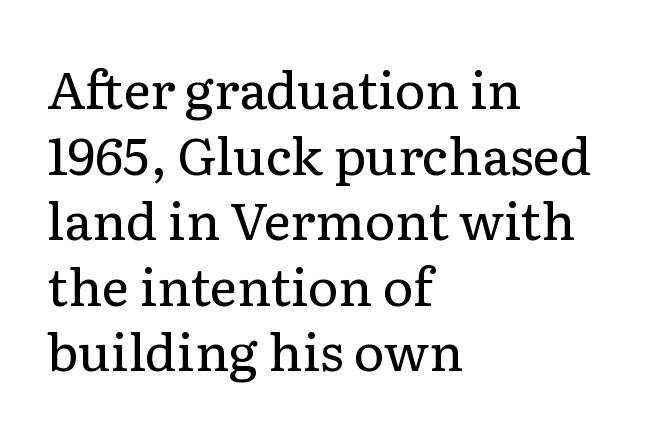
Q: Is the text bold? A: No.
Q: Is the text italic (slanted)? A: No, it is upright.
Q: Is the typeface a serif or a sans-serif typeface? A: Serif.
Q: Is the text underlined? A: No.
Q: How is the paragraph aligned? A: Left-aligned.
Q: Is the spacing between letters normal or unusually wide? A: Normal.
Q: Is the spacing between lines tight, normal or loose? A: Normal.
Q: Width (condensed, normal, or wide)? A: Normal.
Q: Stroke contrast? A: Low.
Q: x-height? A: Medium.
Q: Monospaced? A: No.
